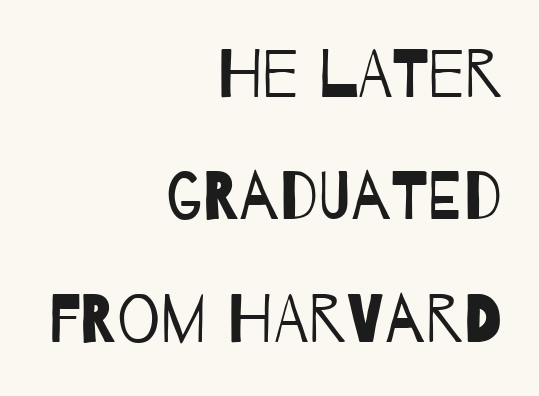
Q: Is the text bold? A: No.
Q: Is the typeface a serif or a sans-serif typeface? A: Sans-serif.
Q: Is the text underlined? A: No.
Q: How is the paragraph aligned? A: Right-aligned.
Q: Is the spacing between letters normal or unusually wide? A: Normal.
Q: Width (condensed, normal, or wide)? A: Condensed.
Q: Stroke contrast? A: Low.
Q: x-height? A: Large.
Q: Monospaced? A: No.
